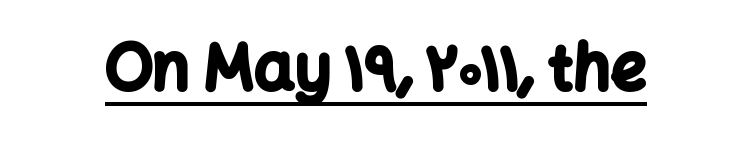
The image shows 63 px bold sans-serif type, upright; set normal letter spacing, underlined; low stroke contrast and a medium x-height.
